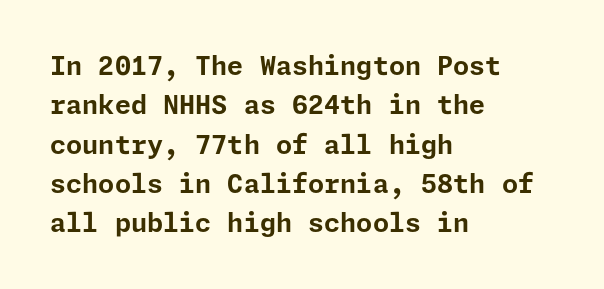
Typeset ragged right — the left edge is the straight one. The passage shown is not underscored anywhere. The lettering stays uniformly vertical, giving the passage a roman look. Short note: letters normally spaced.
